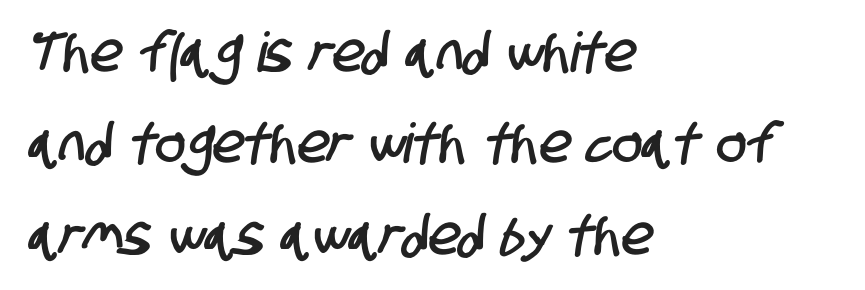
{"serif": "no", "width": "condensed", "stroke_contrast": "low", "x_height": "large", "monospaced": "no", "underline": "no", "align": "left", "line_spacing": "normal", "line_spacing_ratio": 1.66, "letter_spacing": "normal", "letter_spacing_em": 0.0, "glyph_px": 55}
